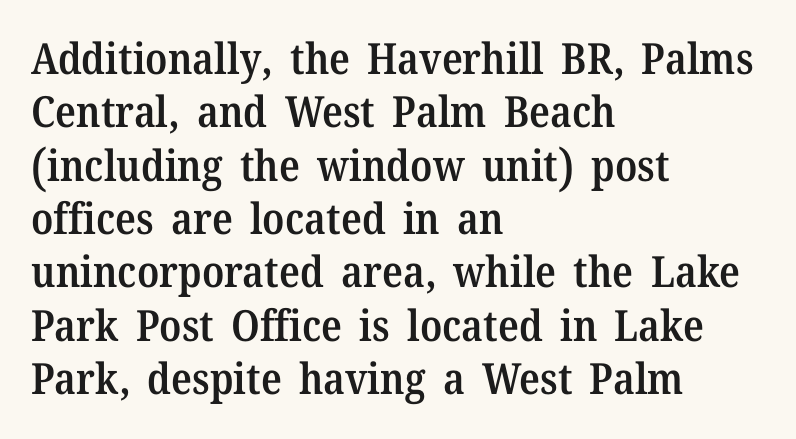
Q: Is the text bold? A: Semi-bold.
Q: Is the text italic (slanted)? A: No, it is upright.
Q: Is the typeface a serif or a sans-serif typeface? A: Serif.
Q: Is the text underlined? A: No.
Q: How is the paragraph aligned? A: Left-aligned.
Q: Is the spacing between letters normal or unusually wide? A: Normal.
Q: Width (condensed, normal, or wide)? A: Normal.
Q: Stroke contrast? A: Medium.
Q: x-height? A: Medium.
Q: Monospaced? A: No.
